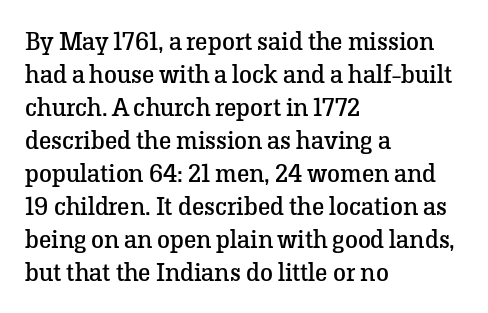
When letters stand straight like this, we call the style roman or upright. These lines sit exactly where default settings would place them. Students, note that the glyphs here touch the page at normal intervals. The passage shown is not bold in any degree. In CSS terms this would be text-align: left. Underlining? Definitely not there.
